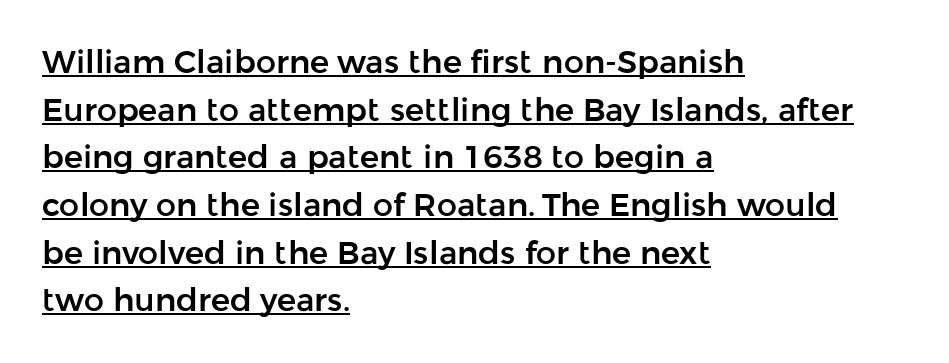
The image shows 32 px sans-serif type, upright; set left-aligned, normal line spacing (1.49x), normal letter spacing, underlined; low stroke contrast and a medium x-height.
